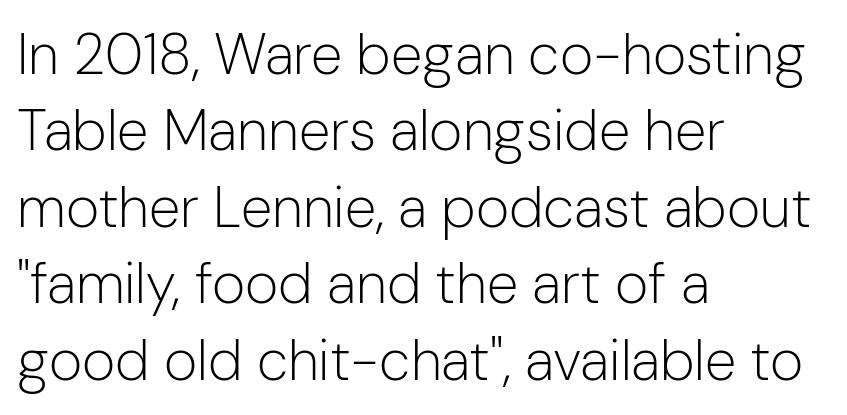
{"serif": "no", "italic": "no", "bold": "no", "weight": "light", "width": "normal", "stroke_contrast": "low", "x_height": "medium", "monospaced": "no", "underline": "no", "align": "left", "line_spacing": "normal", "line_spacing_ratio": 1.34, "letter_spacing": "normal", "letter_spacing_em": 0.0, "glyph_px": 57}
